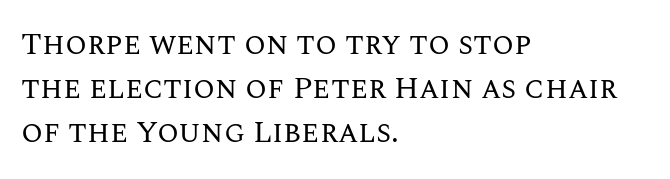
The image shows 31 px regular-weight type, upright; set left-aligned, normal line spacing (1.42x), normal letter spacing, not underlined; medium stroke contrast and a large x-height.
